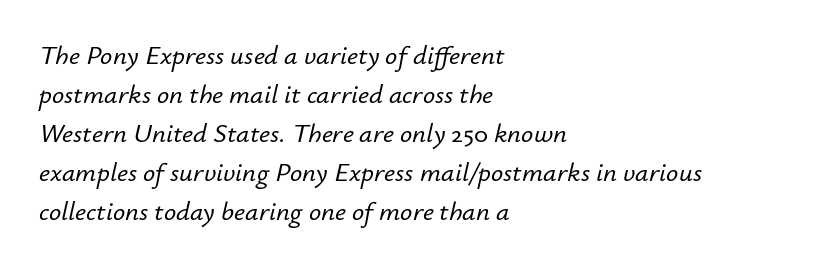
{"italic": "yes", "lean": "right", "slant_degrees": 12, "underline": "no", "align": "left", "line_spacing": "normal", "line_spacing_ratio": 1.44, "letter_spacing": "normal", "letter_spacing_em": 0.0, "glyph_px": 27}
